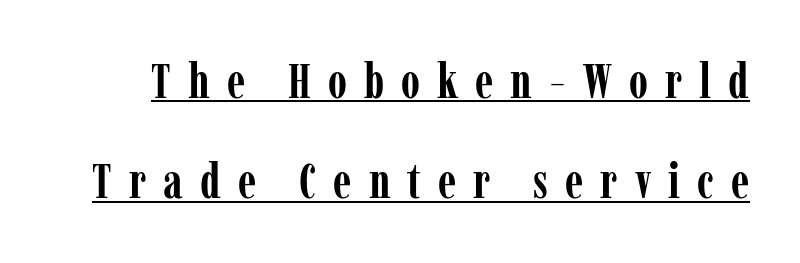
The sample has been set heavy, in full bold. Looks like regular typesetting: each glyph gets only the width it needs. Each line of the rendering has a horizontal stroke beneath the glyphs. Typographically, this falls in the serif category. This is the regular roman posture of the typeface. Honestly, the letter spacing is so wide it's the main thing you notice.
